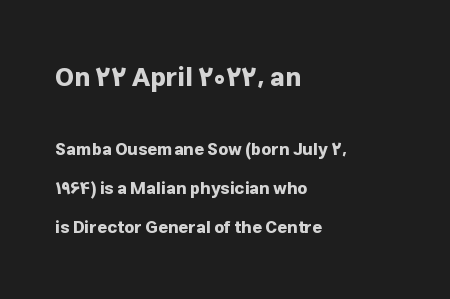
The image shows 26 px bold type, upright; set left-aligned, loose line spacing (2.29x), normal letter spacing, not underlined; the first (top) block is 1.53x larger.
